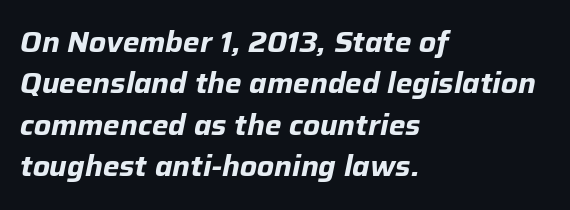
The image shows 28 px bold type, italic (leaning right); set left-aligned, normal line spacing (1.48x), normal letter spacing, not underlined; low stroke contrast and a medium x-height.
